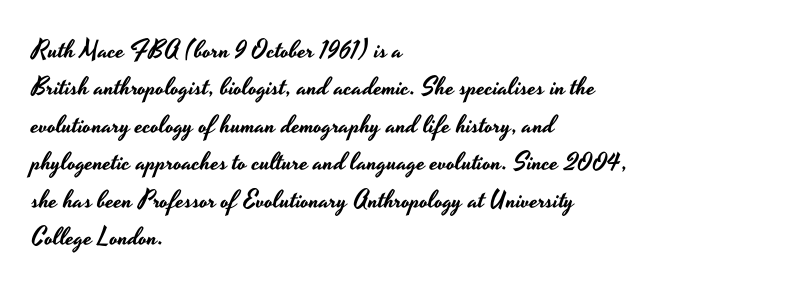
Q: Is the text italic (slanted)? A: Yes.
Q: Is the text underlined? A: No.
Q: How is the paragraph aligned? A: Left-aligned.
Q: Is the spacing between letters normal or unusually wide? A: Normal.
Q: Is the spacing between lines tight, normal or loose? A: Normal.
